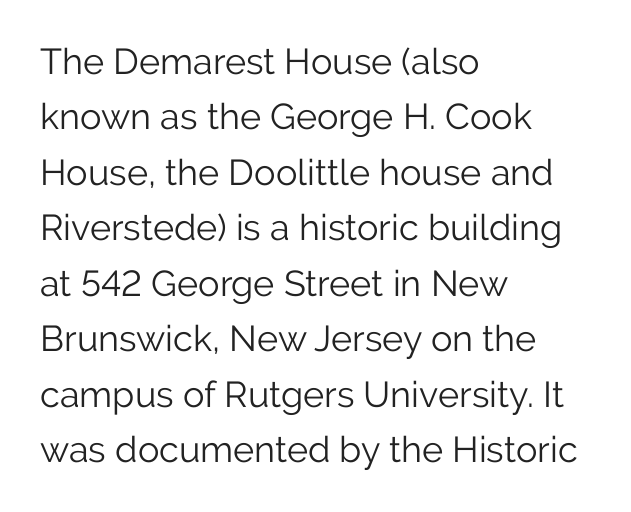
Q: Is the text bold? A: No.
Q: Is the text italic (slanted)? A: No, it is upright.
Q: Is the typeface a serif or a sans-serif typeface? A: Sans-serif.
Q: Is the text underlined? A: No.
Q: How is the paragraph aligned? A: Left-aligned.
Q: Is the spacing between letters normal or unusually wide? A: Normal.
Q: Is the spacing between lines tight, normal or loose? A: Normal.
Q: Width (condensed, normal, or wide)? A: Normal.
Q: Stroke contrast? A: Low.
Q: x-height? A: Medium.
Q: Monospaced? A: No.
